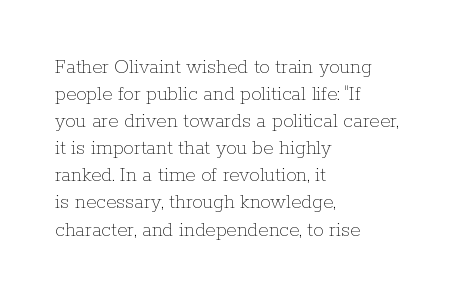
{"italic": "no", "bold": "no", "underline": "no", "align": "left", "line_spacing": "normal", "line_spacing_ratio": 1.29, "letter_spacing": "normal", "letter_spacing_em": 0.0, "glyph_px": 21}
